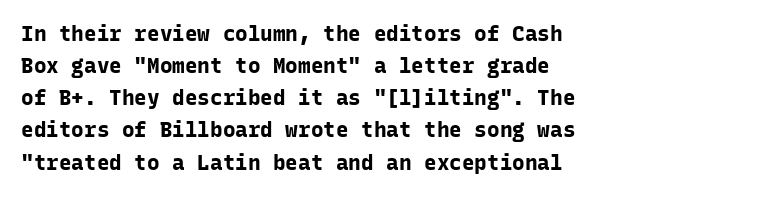
{"italic": "no", "bold": "yes", "underline": "no", "align": "left", "line_spacing": "normal", "line_spacing_ratio": 1.53, "letter_spacing": "normal", "letter_spacing_em": 0.0, "glyph_px": 21}
